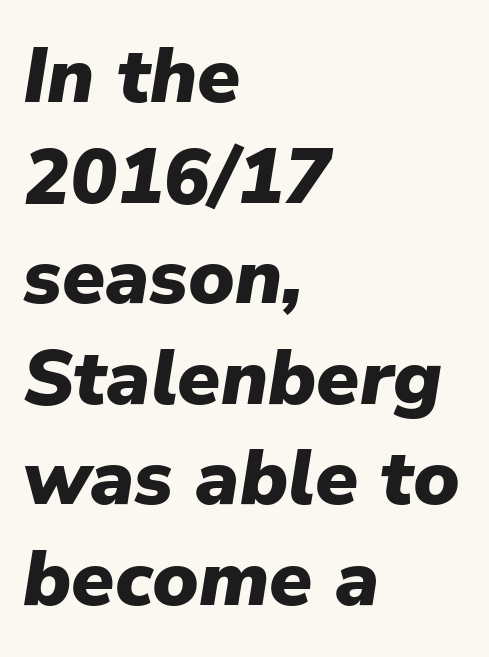
The image shows 78 px heavy type, italic (leaning right); set left-aligned, normal line spacing (1.29x), normal letter spacing, not underlined; low stroke contrast and a medium x-height.
